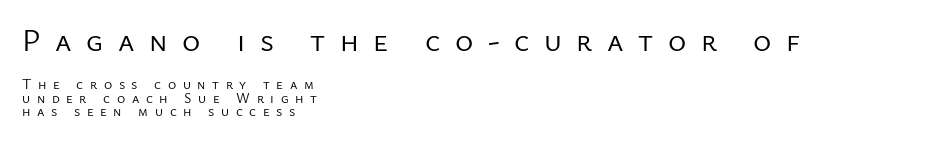
The image shows 31 px regular-weight sans-serif type, upright; set left-aligned, tight line spacing (0.95x), unusually wide letter spacing (+0.47 em), not underlined; the first (top) block is 2.21x larger; low stroke contrast and a medium x-height.
